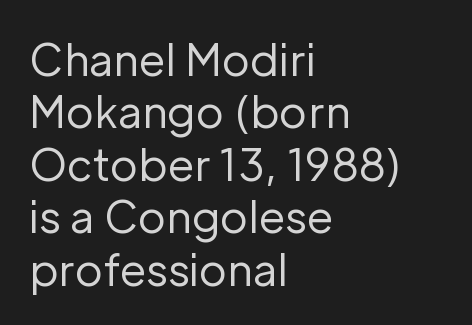
A bare baseline throughout the passage. Varying glyph widths throughout — classic text-font behaviour. This rendering uses left alignment, leaving the right contour irregular. Tracking value appears to be zero — textbook default spacing.
